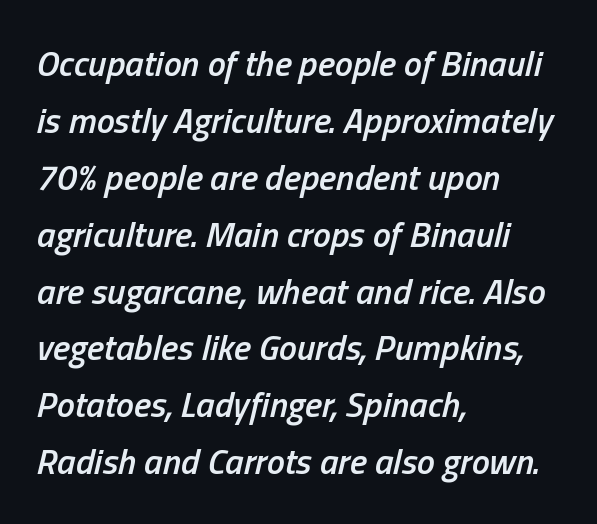
{"italic": "yes", "lean": "right", "slant_degrees": 13, "bold": "semi", "weight": "semibold", "width": "condensed", "stroke_contrast": "low", "x_height": "medium", "monospaced": "no", "underline": "no", "align": "left", "line_spacing": "normal", "line_spacing_ratio": 1.58, "letter_spacing": "normal", "letter_spacing_em": 0.0, "glyph_px": 36}
